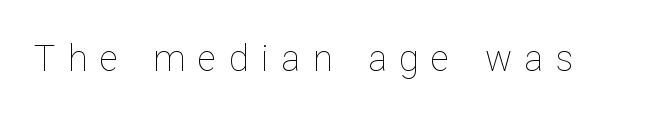
{"italic": "no", "bold": "no", "weight": "thin", "width": "normal", "stroke_contrast": "low", "x_height": "medium", "monospaced": "no", "underline": "no", "letter_spacing": "wide", "letter_spacing_em": 0.35, "glyph_px": 36}
